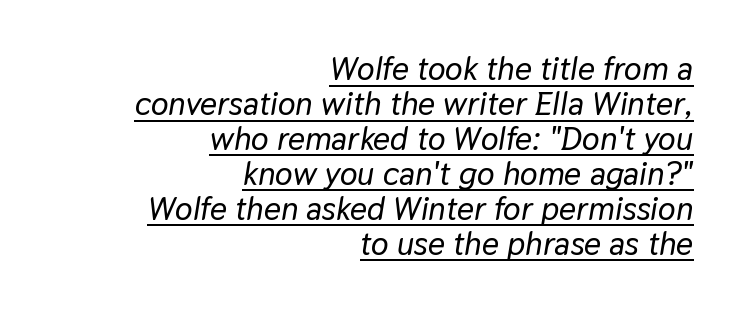
The image shows 33 px text type, italic (leaning right); set right-aligned, tight line spacing (1.06x), normal letter spacing, underlined; low stroke contrast and a medium x-height.
